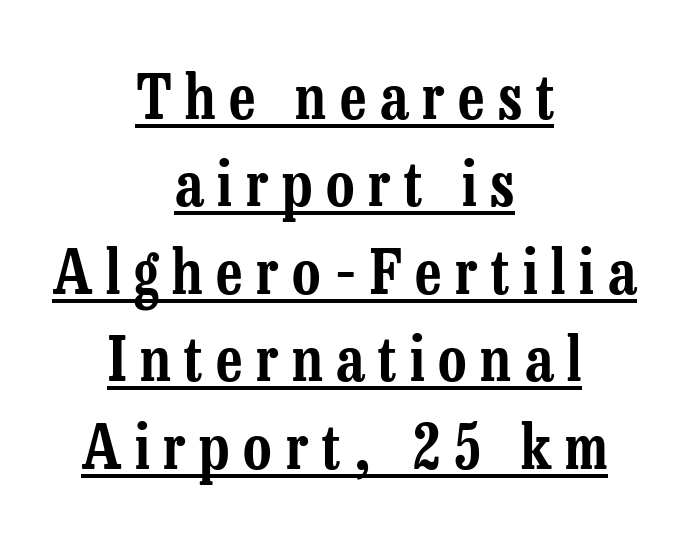
The rendering uses natural spacing where letterforms have individual widths. A student would call this center alignment; a typographer would say set centered. Serifs: yes, visible at the terminals of the letterforms. Spacing between characters has been opened up far beyond the box default. Has an underline been added? It has. Notice how the stems are strictly vertical — no italics here.
